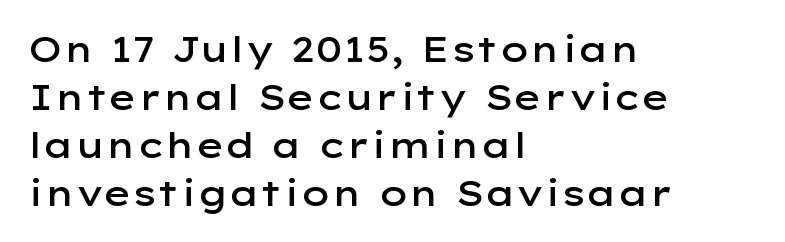
The image shows 35 px semibold, wide sans-serif type, upright; set left-aligned, normal line spacing (1.37x), normal letter spacing, not underlined; low stroke contrast and a medium x-height.
